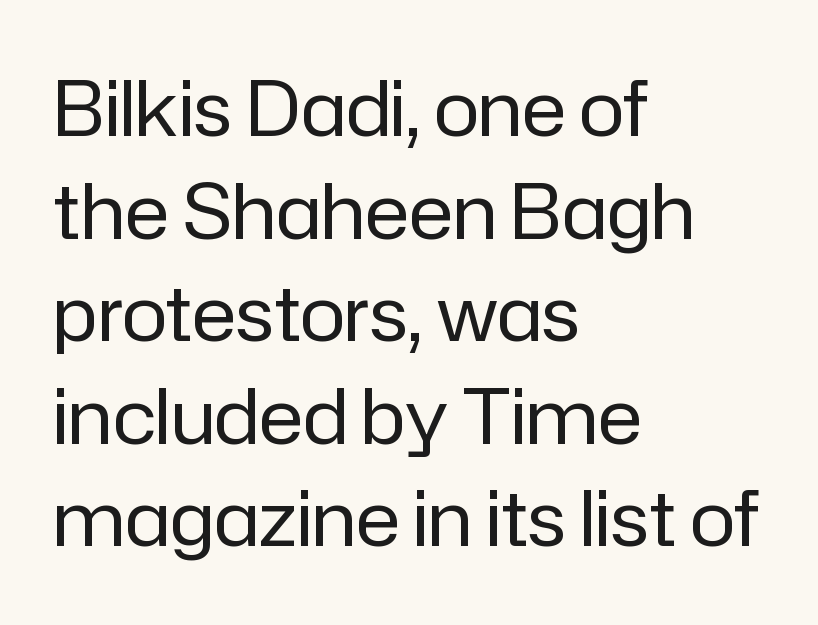
The image shows 76 px regular-weight sans-serif type, upright; set left-aligned, normal line spacing (1.35x), normal letter spacing, not underlined; low stroke contrast and a medium x-height.
